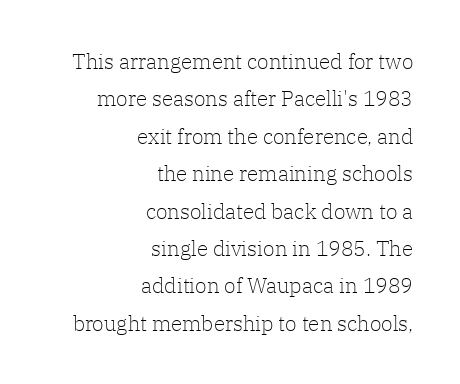
Bold? No — there's no thickening of the strokes. A typesetter would call this zero additional tracking. Typeset ragged left — the right edge is the straight one. Just letters on the line, the space beneath them empty. This is the regular roman posture of the typeface.
